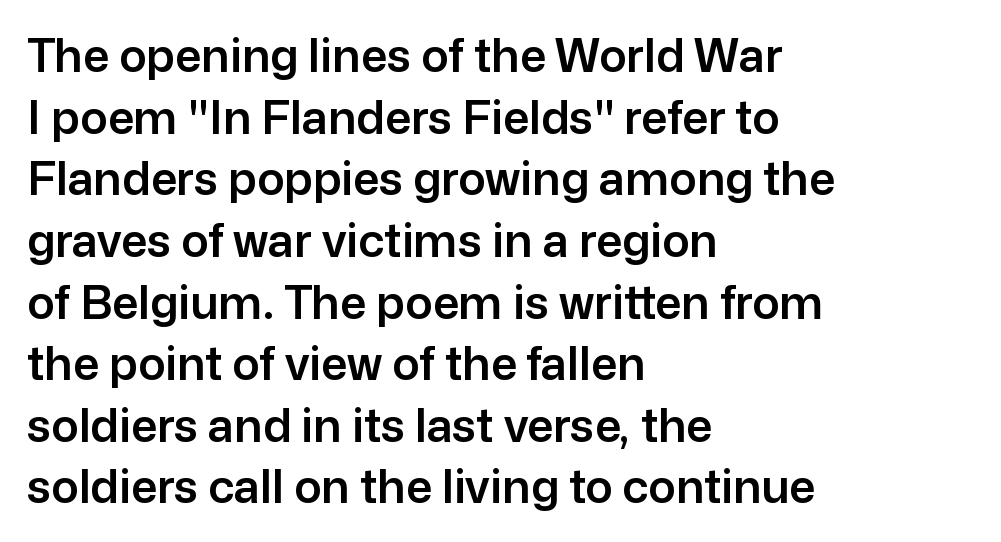
Q: Is the text italic (slanted)? A: No, it is upright.
Q: Is the typeface a serif or a sans-serif typeface? A: Sans-serif.
Q: Is the text underlined? A: No.
Q: How is the paragraph aligned? A: Left-aligned.
Q: Is the spacing between letters normal or unusually wide? A: Normal.
Q: Is the spacing between lines tight, normal or loose? A: Normal.
Q: Width (condensed, normal, or wide)? A: Normal.
Q: Stroke contrast? A: Low.
Q: x-height? A: Medium.
Q: Monospaced? A: No.
